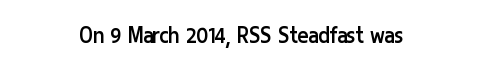
The image shows 26 px text type, upright; set normal letter spacing, not underlined.
